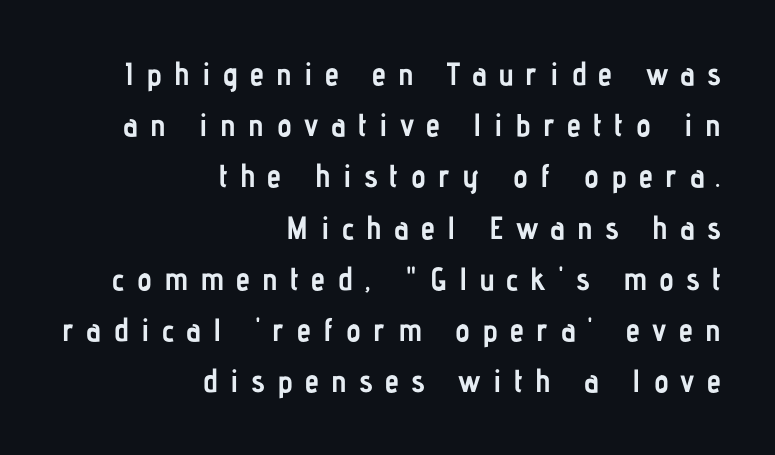
The image shows 32 px semibold, condensed sans-serif type, upright; set right-aligned, normal line spacing (1.6x), unusually wide letter spacing (+0.38 em), not underlined; low stroke contrast and a medium x-height.
